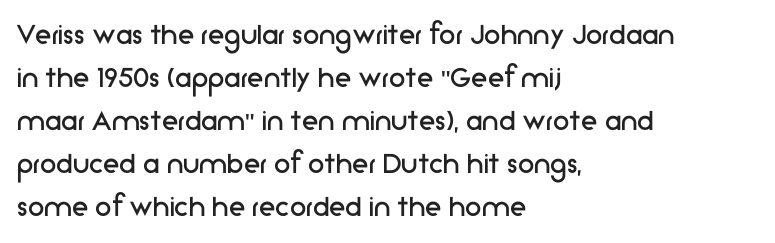
Q: Is the text bold? A: No.
Q: Is the text italic (slanted)? A: No, it is upright.
Q: Is the typeface a serif or a sans-serif typeface? A: Sans-serif.
Q: Is the text underlined? A: No.
Q: How is the paragraph aligned? A: Left-aligned.
Q: Is the spacing between letters normal or unusually wide? A: Normal.
Q: Is the spacing between lines tight, normal or loose? A: Normal.
Q: Width (condensed, normal, or wide)? A: Normal.
Q: Stroke contrast? A: Low.
Q: x-height? A: Medium.
Q: Monospaced? A: No.
